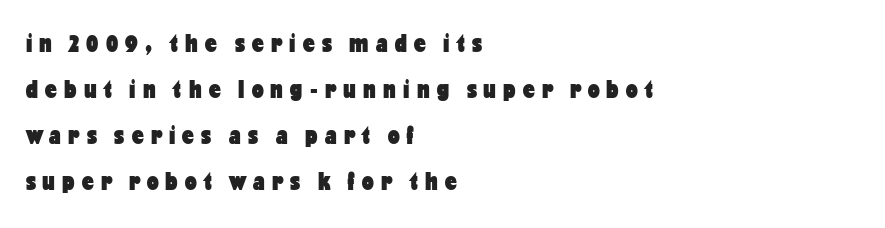
{"italic": "no", "bold": "yes", "underline": "no", "align": "left", "line_spacing_ratio": 1.77, "letter_spacing": "wide", "letter_spacing_em": 0.28, "glyph_px": 26}
